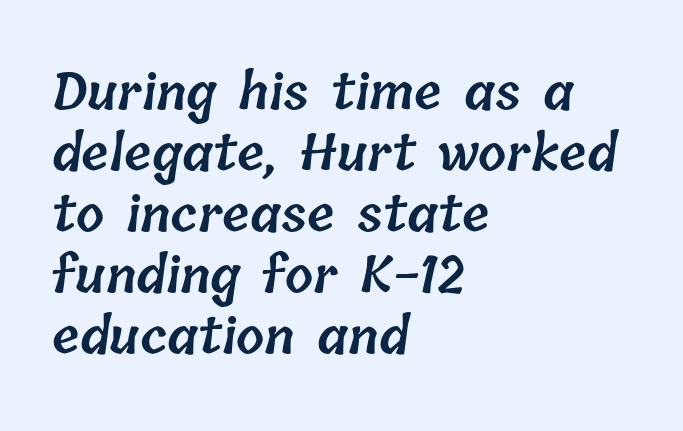
Tracking value appears to be zero — textbook default spacing. Does the copy run flush right? No — it runs flush left. These lines carry some extra weight — a demibold, not a full bold. These lines are rendered in a variable-pitch font. Bare-footed words on every line.
